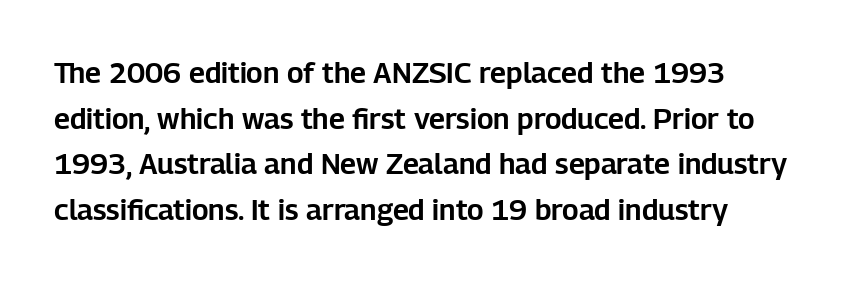
Q: Is the text italic (slanted)? A: No, it is upright.
Q: Is the typeface a serif or a sans-serif typeface? A: Sans-serif.
Q: Is the text underlined? A: No.
Q: Is the spacing between letters normal or unusually wide? A: Normal.
Q: Is the spacing between lines tight, normal or loose? A: Normal.
Q: Width (condensed, normal, or wide)? A: Normal.
Q: Stroke contrast? A: Low.
Q: x-height? A: Medium.
Q: Monospaced? A: No.
